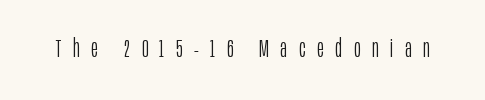
The image shows 25 px text type, upright; set unusually wide letter spacing (+0.47 em), not underlined.
